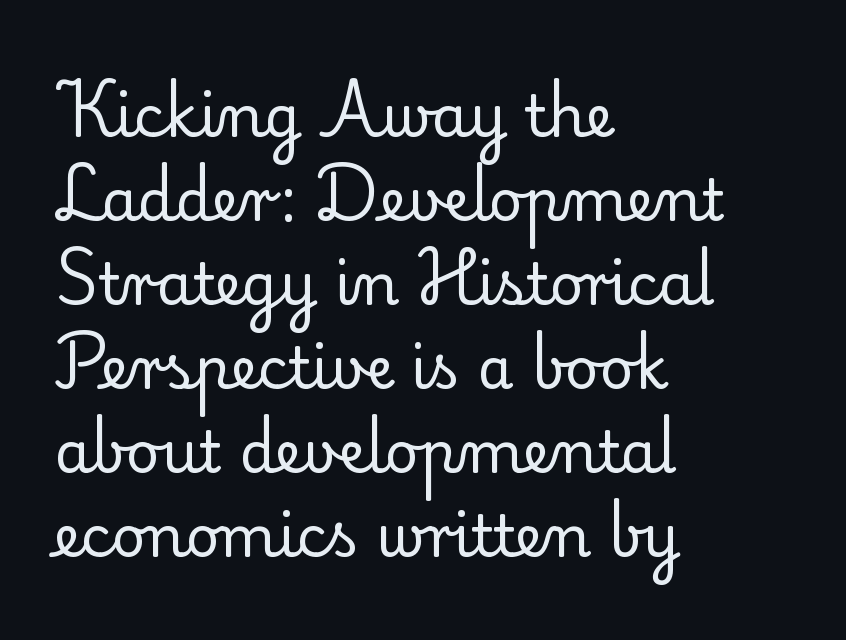
{"serif": "yes", "italic": "no", "bold": "no", "weight": "regular", "width": "normal", "stroke_contrast": "low", "x_height": "small", "monospaced": "no", "underline": "no", "align": "left", "line_spacing": "normal", "line_spacing_ratio": 1.45, "letter_spacing": "normal", "letter_spacing_em": 0.0, "glyph_px": 58}
